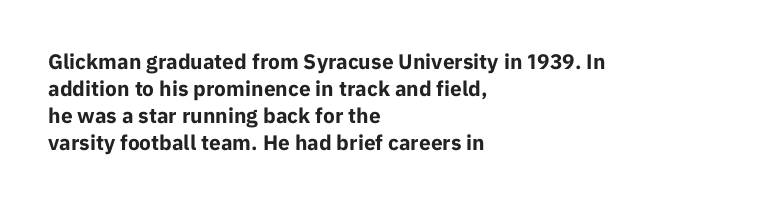
Q: Is the text bold? A: Yes.
Q: Is the text italic (slanted)? A: No, it is upright.
Q: Is the text underlined? A: No.
Q: How is the paragraph aligned? A: Left-aligned.
Q: Is the spacing between letters normal or unusually wide? A: Normal.
Q: Is the spacing between lines tight, normal or loose? A: Normal.
